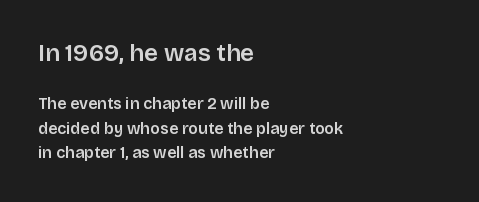
Decoration check: the copy has no underline. Inter-character spacing is left at the font's built-in metrics. Rows of type keep a routine distance in the vertical direction. The typesetter chose a ragged-right arrangement here. Reading top to bottom, the characters get smaller at the block break.
